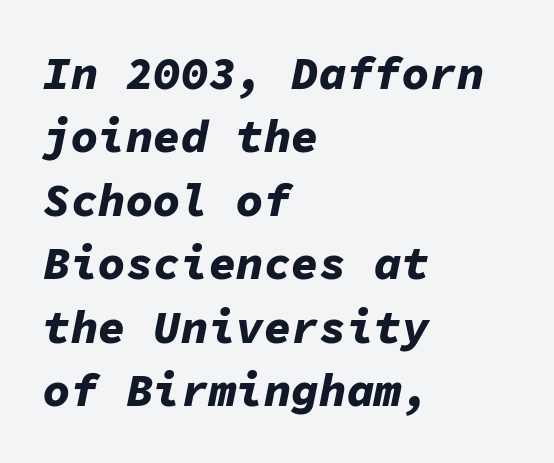
Monospaced: the letters line up in strict vertical columns. Every character sits at an angle, as italics do. Weight: bold. Does the leading feel generous? No, just average. The string is rendered with underlining switched off. Tracking value appears to be zero — textbook default spacing.
